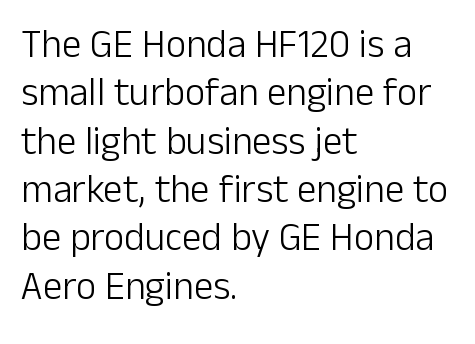
Q: Is the text bold? A: No.
Q: Is the text italic (slanted)? A: No, it is upright.
Q: Is the typeface a serif or a sans-serif typeface? A: Sans-serif.
Q: Is the text underlined? A: No.
Q: How is the paragraph aligned? A: Left-aligned.
Q: Is the spacing between letters normal or unusually wide? A: Normal.
Q: Width (condensed, normal, or wide)? A: Normal.
Q: Stroke contrast? A: Low.
Q: x-height? A: Medium.
Q: Monospaced? A: No.
